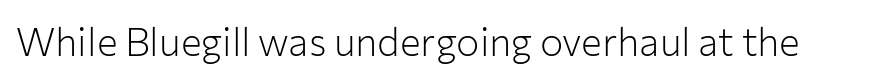
The image shows 39 px light sans-serif type, upright; set normal letter spacing, not underlined; low stroke contrast and a medium x-height.
